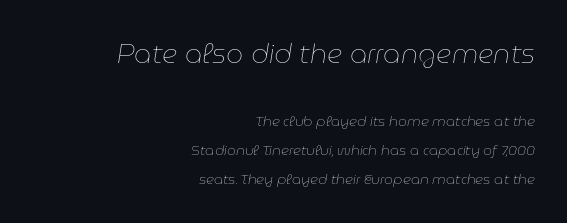
{"italic": "yes", "lean": "right", "slant_degrees": 9, "bold": "no", "underline": "no", "align": "right", "line_spacing": "loose", "line_spacing_ratio": 2.06, "letter_spacing": "normal", "letter_spacing_em": 0.0, "larger_block": "first", "size_ratio": 1.93, "glyph_px": 27}
